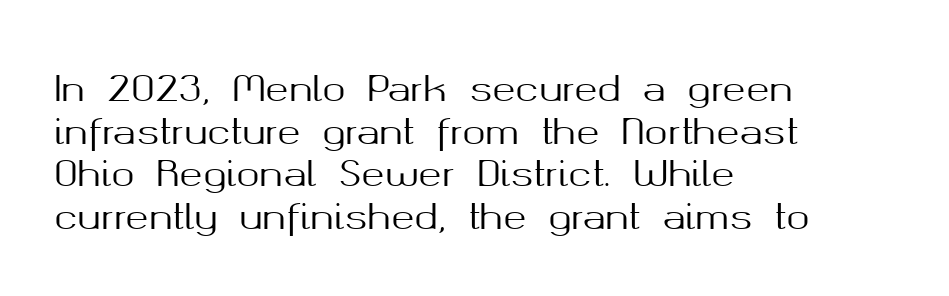
The image shows 35 px sans-serif type, upright; set left-aligned, line spacing 1.22x, normal letter spacing, not underlined; medium stroke contrast and a medium x-height.
